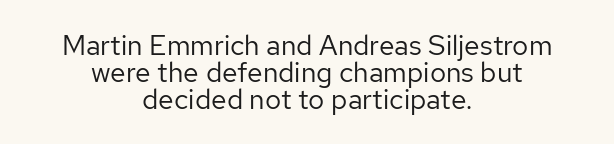
The image shows 28 px regular-weight sans-serif type, upright; set centered, tight line spacing (0.96x), normal letter spacing, not underlined; low stroke contrast and a medium x-height.
